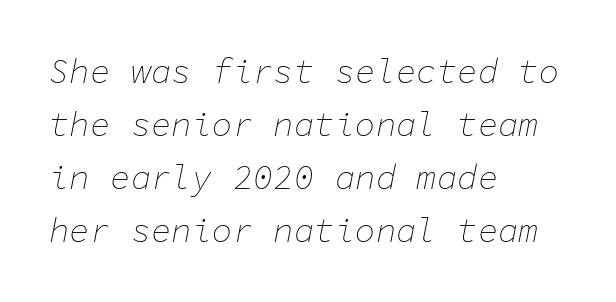
Q: Is the text bold? A: No.
Q: Is the text italic (slanted)? A: Yes, it leans right by about 11 degrees.
Q: Is the text underlined? A: No.
Q: How is the paragraph aligned? A: Left-aligned.
Q: Is the spacing between letters normal or unusually wide? A: Normal.
Q: Is the spacing between lines tight, normal or loose? A: Normal.
Q: Width (condensed, normal, or wide)? A: Normal.
Q: Stroke contrast? A: Low.
Q: x-height? A: Medium.
Q: Monospaced? A: Yes.
